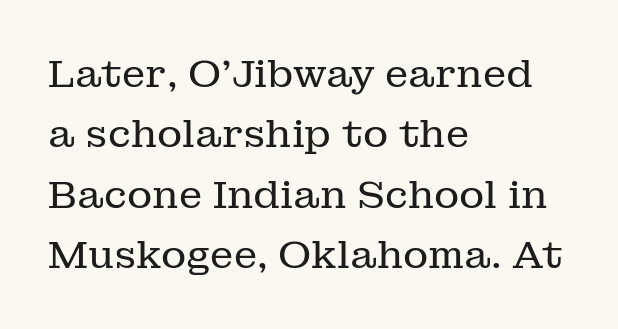
{"serif": "yes", "italic": "no", "bold": "no", "weight": "regular", "width": "normal", "stroke_contrast": "low", "x_height": "medium", "monospaced": "no", "underline": "no", "align": "left", "line_spacing": "normal", "line_spacing_ratio": 1.55, "letter_spacing": "normal", "letter_spacing_em": 0.0, "glyph_px": 39}
